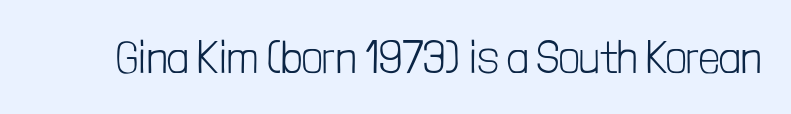
The image shows 45 px light, condensed sans-serif type, upright; set normal letter spacing, not underlined; low stroke contrast and a medium x-height.
